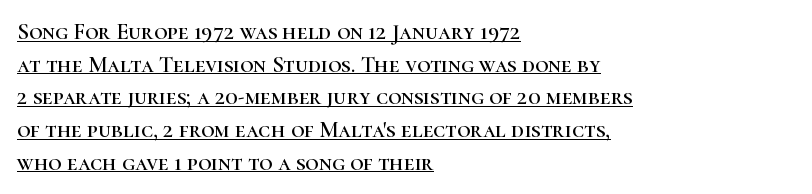
{"italic": "no", "underline": "yes", "align": "left", "line_spacing": "normal", "line_spacing_ratio": 1.42, "letter_spacing": "normal", "letter_spacing_em": 0.0, "glyph_px": 23}
